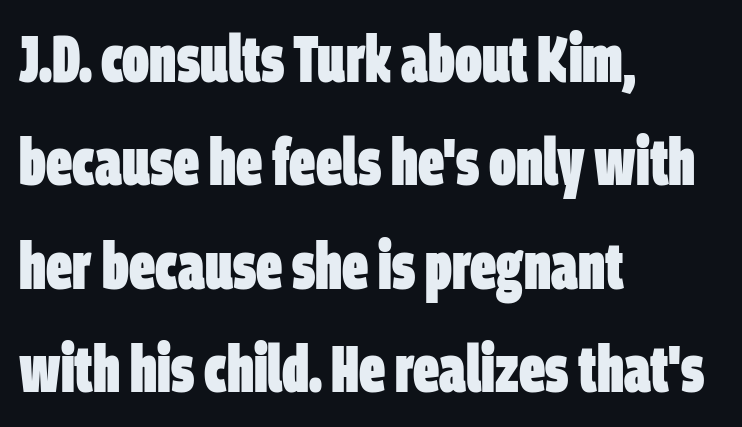
Its strokes are broad and dark, the hallmark of bold type. A normal amount of white space separates one row of letters from the next. What kind of face is this? One without serifs — a sans. Short and long lines alike share a common starting point at left.
